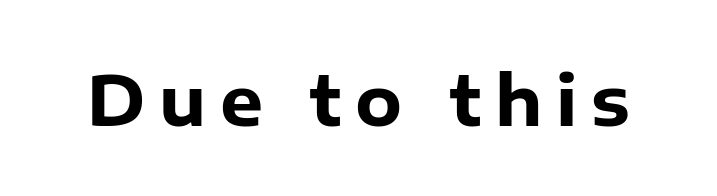
The image shows 68 px heavy sans-serif type, upright; set unusually wide letter spacing (+0.2 em), not underlined; low stroke contrast and a medium x-height.
